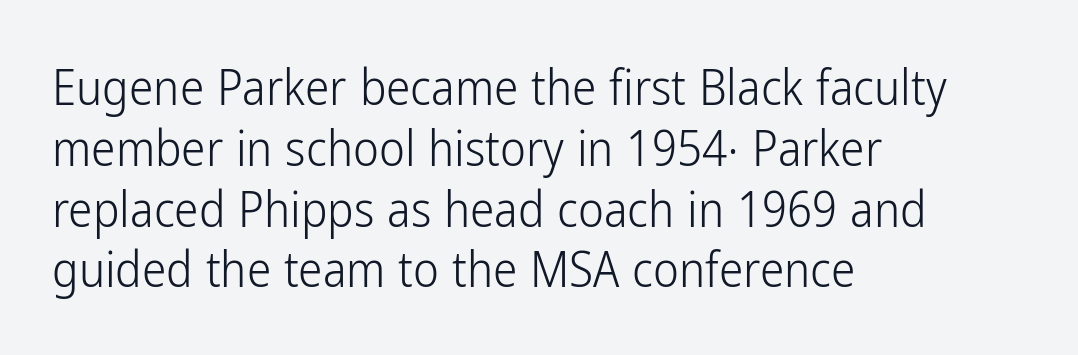
{"serif": "no", "italic": "no", "bold": "no", "weight": "light", "width": "condensed", "stroke_contrast": "low", "x_height": "medium", "monospaced": "no", "underline": "no", "align": "left", "line_spacing_ratio": 1.24, "letter_spacing": "normal", "letter_spacing_em": 0.0, "glyph_px": 49}
